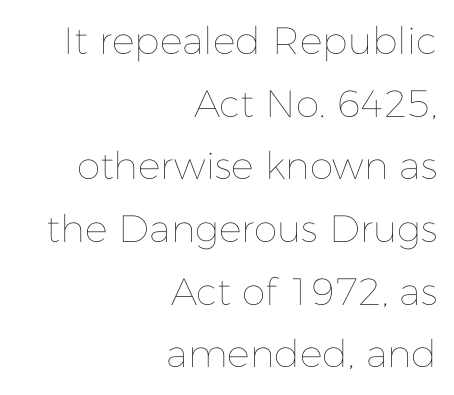
{"italic": "no", "bold": "no", "weight": "thin", "width": "normal", "stroke_contrast": "low", "x_height": "medium", "monospaced": "no", "underline": "no", "align": "right", "line_spacing": "normal", "line_spacing_ratio": 1.65, "letter_spacing": "normal", "letter_spacing_em": 0.0, "glyph_px": 38}
